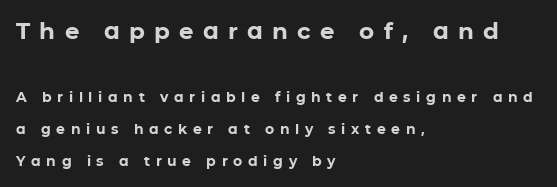
The image shows 23 px bold type, upright; set left-aligned, loose line spacing (2.31x), unusually wide letter spacing (+0.4 em), not underlined; the first (top) block is 1.64x larger.
